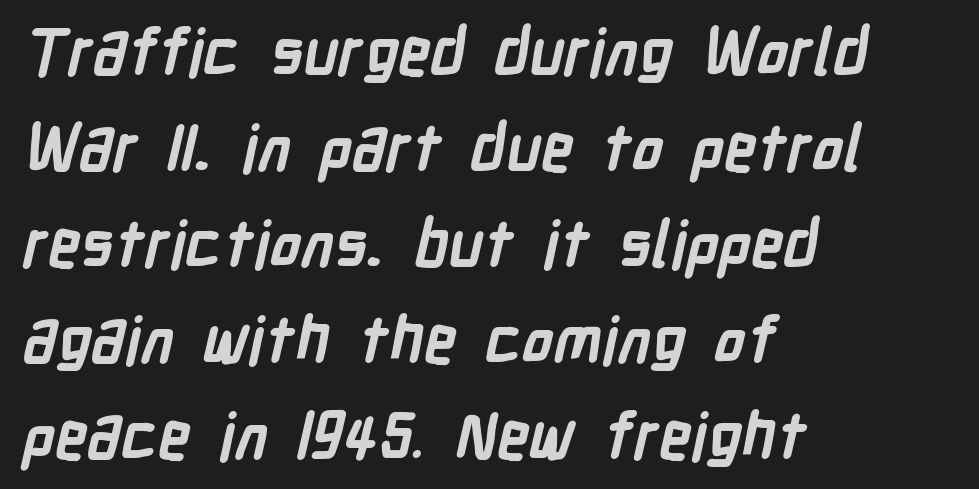
The image shows 64 px semibold, condensed sans-serif type; set left-aligned, normal line spacing (1.5x), normal letter spacing, not underlined; low stroke contrast and a medium x-height.
